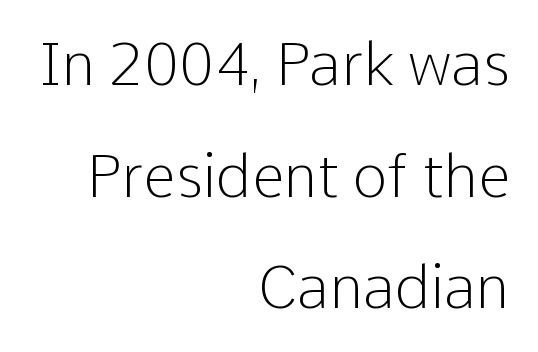
Q: Is the text bold? A: No.
Q: Is the text italic (slanted)? A: No, it is upright.
Q: Is the typeface a serif or a sans-serif typeface? A: Sans-serif.
Q: Is the text underlined? A: No.
Q: How is the paragraph aligned? A: Right-aligned.
Q: Is the spacing between letters normal or unusually wide? A: Normal.
Q: Width (condensed, normal, or wide)? A: Normal.
Q: Stroke contrast? A: Low.
Q: x-height? A: Medium.
Q: Monospaced? A: No.
